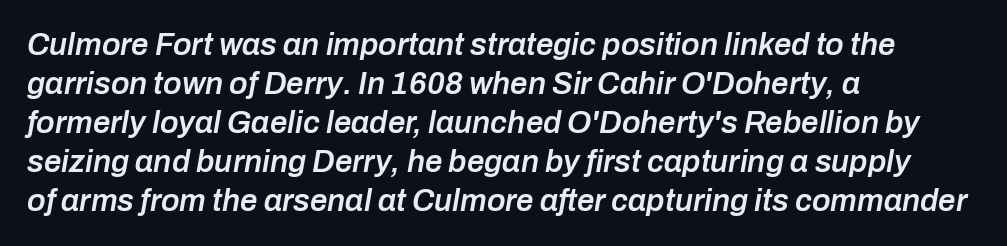
The paragraph shown leans on its left margin. Quick note: italic. You could call the tracking neutral — neither tight nor loose. Note the varied advance widths — an 'i' is clearly narrower than an 'm'. Compared with an ordinary text face, these strokes are moderately heavier — a semibold.
